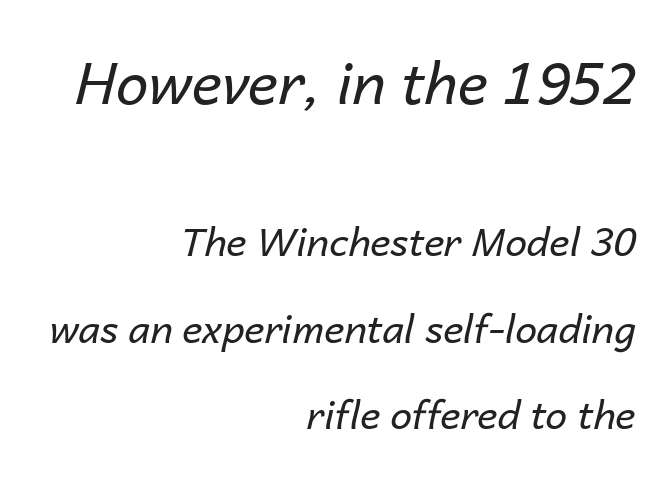
The image shows 58 px regular-weight type, italic (leaning right); set right-aligned, loose line spacing (2.22x), normal letter spacing, not underlined; the first (top) block is 1.49x larger; low stroke contrast and a medium x-height.
